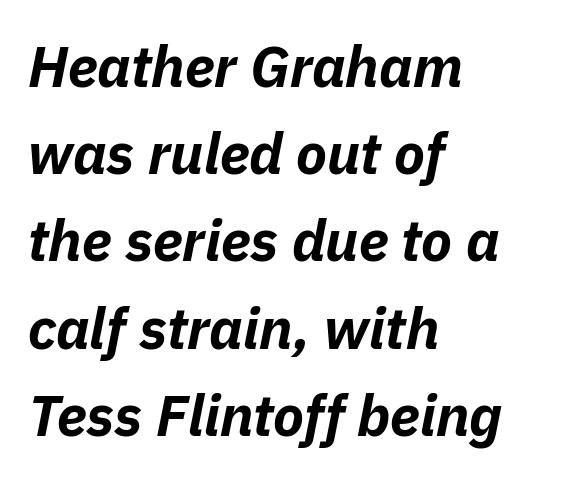
{"italic": "yes", "lean": "right", "slant_degrees": 11, "bold": "yes", "weight": "bold", "width": "normal", "stroke_contrast": "low", "x_height": "medium", "monospaced": "no", "underline": "no", "align": "left", "line_spacing": "normal", "line_spacing_ratio": 1.53, "letter_spacing": "normal", "letter_spacing_em": 0.0, "glyph_px": 57}
